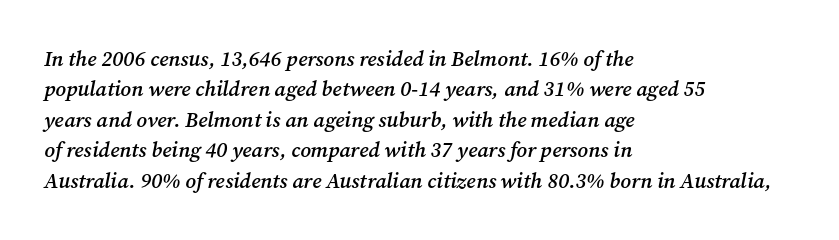
The image shows 21 px text type, italic (leaning right); set left-aligned, normal line spacing (1.45x), normal letter spacing, not underlined.
